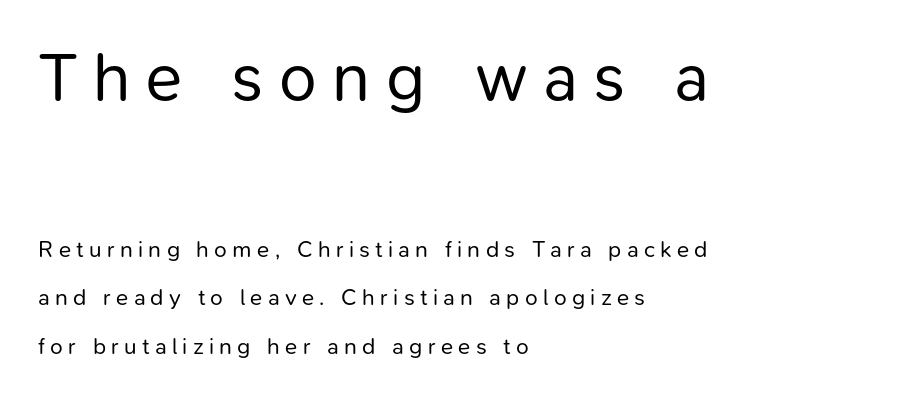
Bare-footed words on every line. In terms of posture, this sample is upright. Note: larger setting up top, smaller setting below. The face used here is rendered with a markedly widened letterfit.
